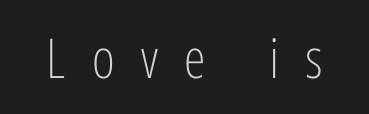
Q: Is the text bold? A: No.
Q: Is the text italic (slanted)? A: No, it is upright.
Q: Is the typeface a serif or a sans-serif typeface? A: Sans-serif.
Q: Is the text underlined? A: No.
Q: Is the spacing between letters normal or unusually wide? A: Unusually wide.
Q: Width (condensed, normal, or wide)? A: Condensed.
Q: Stroke contrast? A: Low.
Q: x-height? A: Medium.
Q: Monospaced? A: No.
